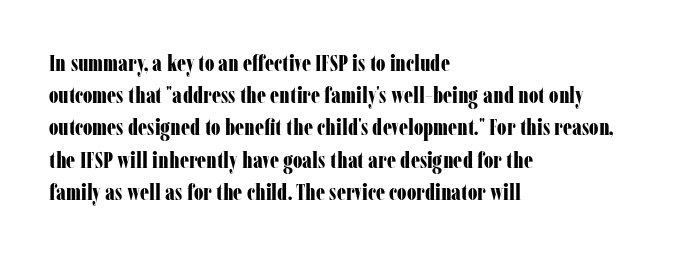
Teacher's note: observe the even left margin — that is flush-left alignment. Tracking here is standard; glyphs follow each other at the usual distance. Horizontal bands of white between lines are of average thickness. Is the type bold? Yes — the strokes are clearly thick and heavy. This is the regular roman posture of the typeface.
